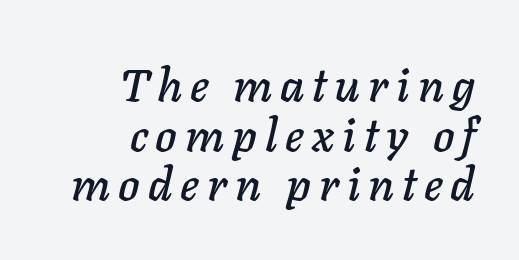
{"italic": "yes", "lean": "right", "slant_degrees": 11, "width": "normal", "stroke_contrast": "low", "x_height": "medium", "monospaced": "no", "underline": "no", "align": "right", "line_spacing": "tight", "line_spacing_ratio": 1.08, "glyph_px": 46}
